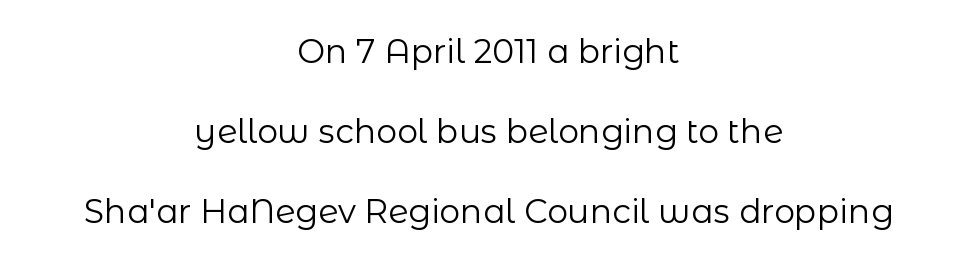
{"serif": "no", "italic": "no", "bold": "no", "weight": "regular", "width": "normal", "stroke_contrast": "low", "x_height": "medium", "monospaced": "no", "underline": "no", "align": "center", "line_spacing": "loose", "line_spacing_ratio": 2.43, "letter_spacing": "normal", "letter_spacing_em": 0.0, "glyph_px": 33}
